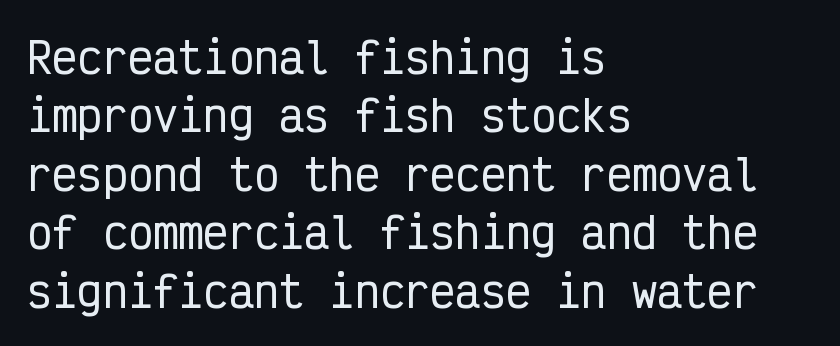
{"serif": "no", "italic": "no", "width": "condensed", "stroke_contrast": "low", "x_height": "medium", "monospaced": "yes", "underline": "no", "align": "left", "line_spacing": "normal", "line_spacing_ratio": 1.39, "letter_spacing": "normal", "letter_spacing_em": 0.0, "glyph_px": 42}
